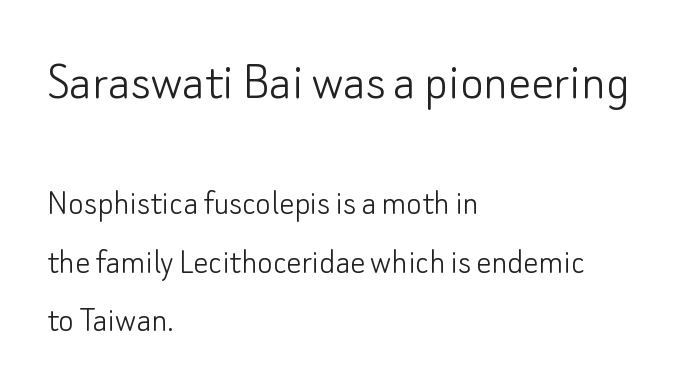
Glyph-to-glyph distance matches everyday printed text. The gap between lines stays unmarked. Short and long lines alike share a common starting point at left. If you drew a line through each stem, it would be perfectly vertical. The weight tops out at a normal text grade.
